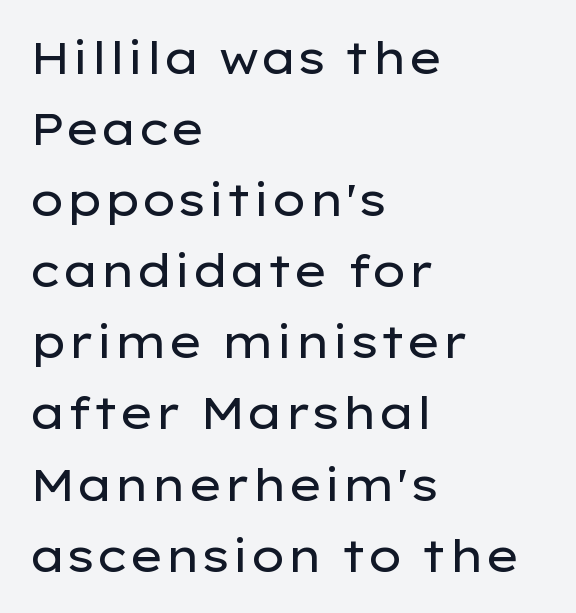
{"serif": "no", "italic": "no", "bold": "no", "weight": "regular", "width": "wide", "stroke_contrast": "low", "x_height": "medium", "monospaced": "no", "underline": "no", "align": "left", "line_spacing": "normal", "line_spacing_ratio": 1.58, "letter_spacing": "normal", "letter_spacing_em": 0.0, "glyph_px": 45}
